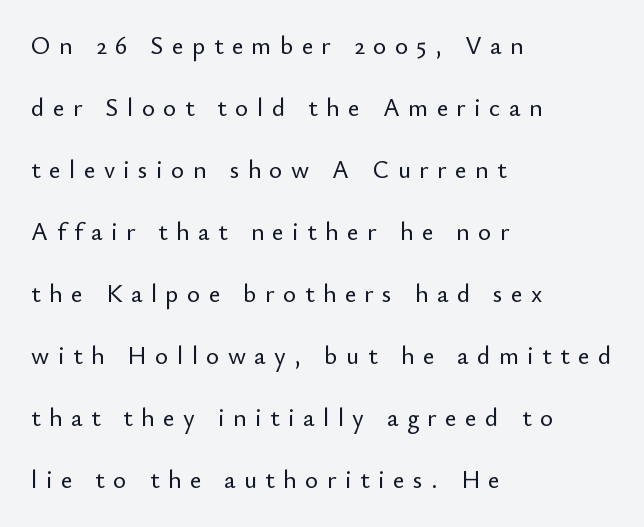
The image shows 25 px text type, upright; set left-aligned, loose line spacing (2.48x), unusually wide letter spacing (+0.34 em), not underlined.
